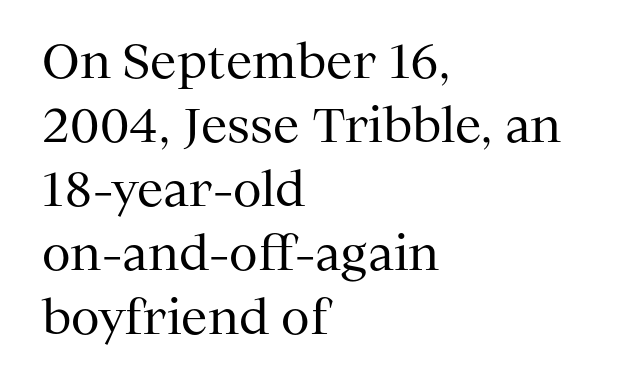
Compared with typical body copy, the letter spacing here is the same. You could not count columns in this text — the font is proportionally spaced. Baseline-to-baseline distance is the conventional proportion of letter height. Unbolded letterforms with no extra heft. Leftover space on each line is placed entirely after the last word.
